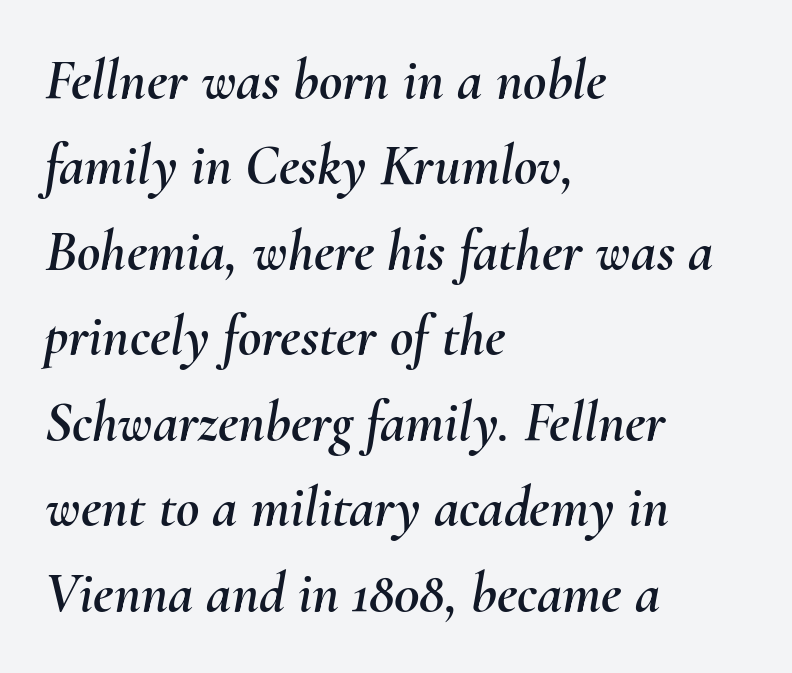
{"italic": "yes", "lean": "right", "slant_degrees": 10, "width": "normal", "stroke_contrast": "medium", "x_height": "small", "monospaced": "no", "underline": "no", "align": "left", "line_spacing": "normal", "line_spacing_ratio": 1.5, "letter_spacing": "normal", "letter_spacing_em": 0.0, "glyph_px": 57}
